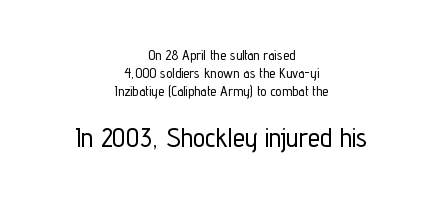
{"italic": "no", "underline": "no", "align": "center", "line_spacing": "normal", "line_spacing_ratio": 1.28, "letter_spacing": "normal", "letter_spacing_em": 0.0, "larger_block": "second", "size_ratio": 1.93, "glyph_px": 27}
